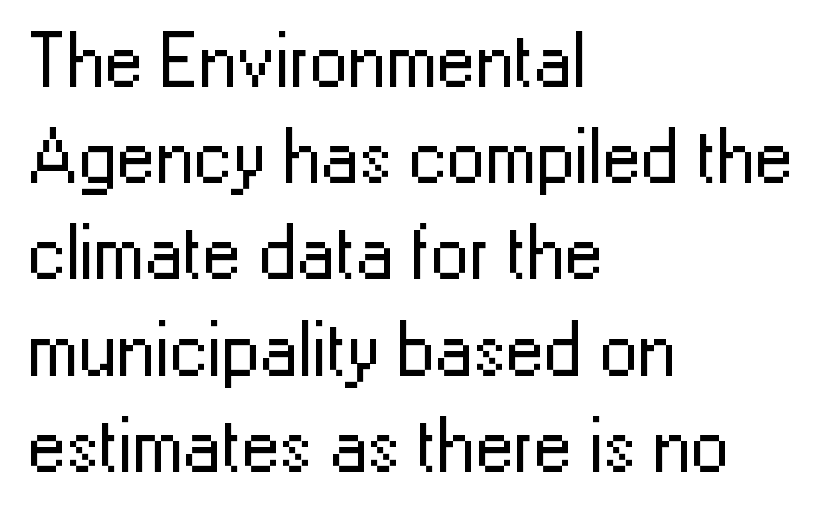
{"serif": "no", "italic": "no", "bold": "no", "weight": "regular", "width": "normal", "stroke_contrast": "low", "x_height": "medium", "monospaced": "no", "underline": "no", "align": "left", "line_spacing": "normal", "line_spacing_ratio": 1.25, "letter_spacing": "normal", "letter_spacing_em": 0.0, "glyph_px": 77}
